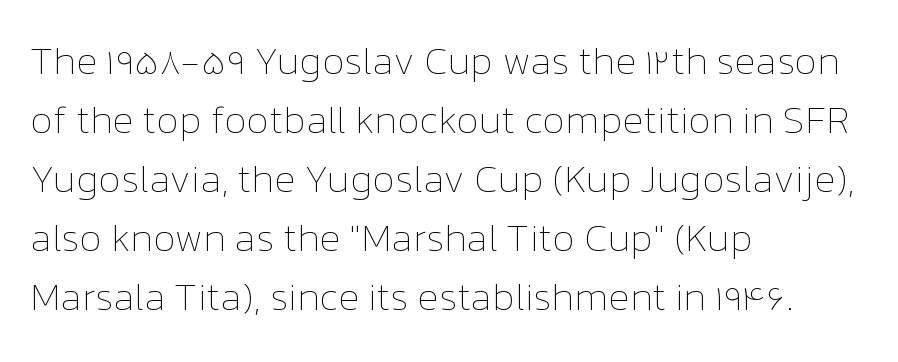
The area under the type is left untouched. The font sits on the lighter half of the weight spectrum, regular included. Caption: standard tracking, unaltered. The face used here is proportionally spaced, like ordinary book or web type. Every character sits straight up, as roman type does. Which margin do the lines hug? The left one — the right edge is uneven.
